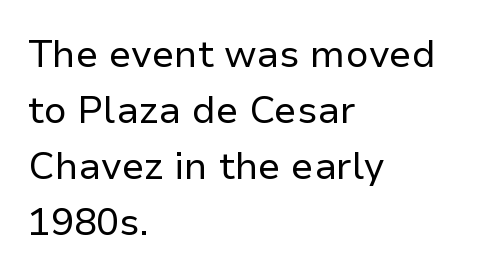
Do the characters align in a grid? No, the font is proportional. The string is rendered with underlining switched off. Serifs: no, the terminals of the letterforms are clean. Glyph-to-glyph distance matches everyday printed text. Interline gaps are of average width in this sample.
